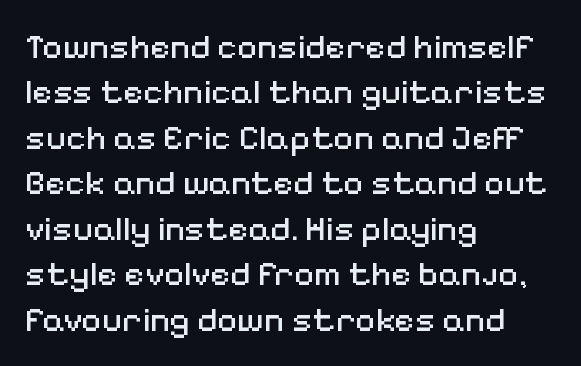
The image shows 35 px regular-weight sans-serif type, upright; set left-aligned, normal line spacing (1.3x), normal letter spacing, not underlined; medium stroke contrast and a medium x-height.
